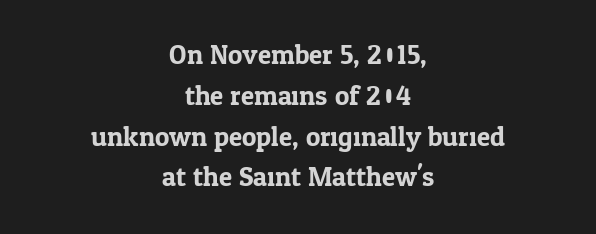
{"italic": "no", "underline": "no", "align": "center", "line_spacing": "normal", "line_spacing_ratio": 1.51, "letter_spacing": "normal", "letter_spacing_em": 0.0, "glyph_px": 27}
